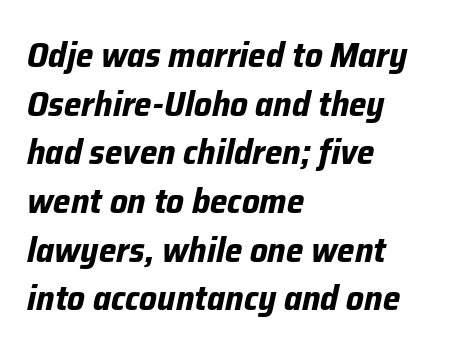
When letters slant like this, we call the style italic. The passage is arranged the way most books set body copy — flush left. Do the characters align in a grid? No, the font is proportional. Standard letterfit; no display-style spreading of the glyphs. Heavy-handed strokes throughout: this text is bold. Leading: standard.
